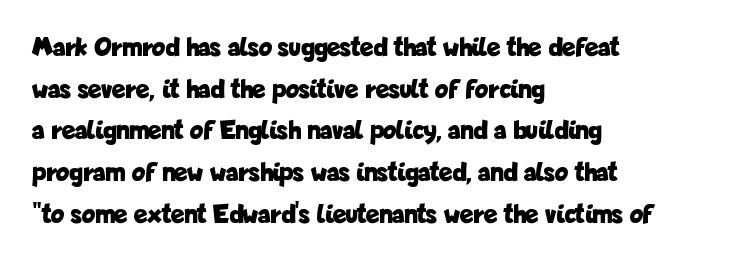
A student would call this left alignment; a typographer would say flush left, rag right. Quick note: underline off. The gaps between neighbouring characters are ordinary and unremarkable. Ascenders rise straight up at ninety degrees.
